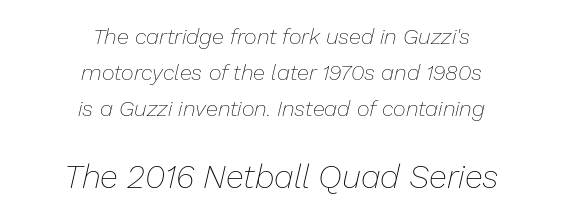
Q: Is the text bold? A: No.
Q: Is the text italic (slanted)? A: Yes, it leans right by about 13 degrees.
Q: Is the text underlined? A: No.
Q: How is the paragraph aligned? A: Centered.
Q: Is the spacing between letters normal or unusually wide? A: Normal.
Q: Is the spacing between lines tight, normal or loose? A: Normal.
Q: Which block of text is set in a larger size, the first (top) or the second (bottom)? A: The second (bottom) one.
Q: Width (condensed, normal, or wide)? A: Normal.
Q: Stroke contrast? A: Low.
Q: x-height? A: Medium.
Q: Monospaced? A: No.
